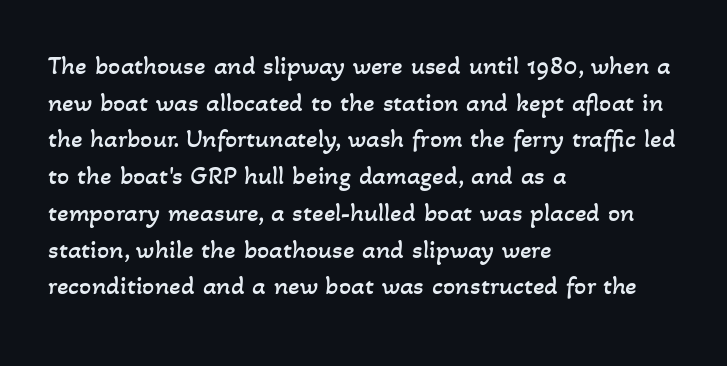
{"bold": "no", "underline": "no", "align": "left", "line_spacing": "normal", "line_spacing_ratio": 1.36, "letter_spacing": "normal", "letter_spacing_em": 0.0, "glyph_px": 27}
